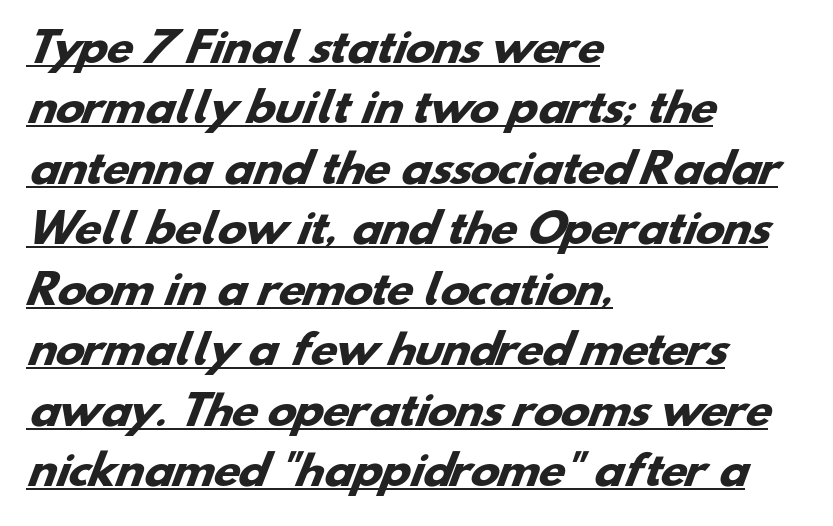
The image shows 39 px heavy, wide sans-serif type; set left-aligned, normal line spacing (1.55x), normal letter spacing, underlined; low stroke contrast and a small x-height.
